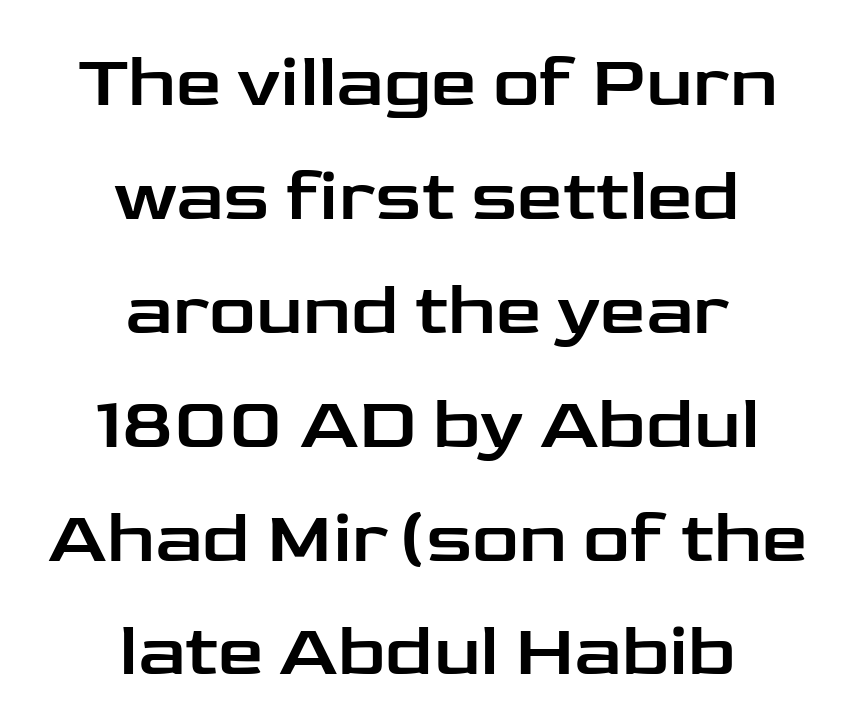
{"serif": "no", "italic": "no", "width": "wide", "stroke_contrast": "low", "x_height": "medium", "monospaced": "no", "underline": "no", "align": "center", "line_spacing": "normal", "line_spacing_ratio": 1.56, "letter_spacing": "normal", "letter_spacing_em": 0.0, "glyph_px": 73}
